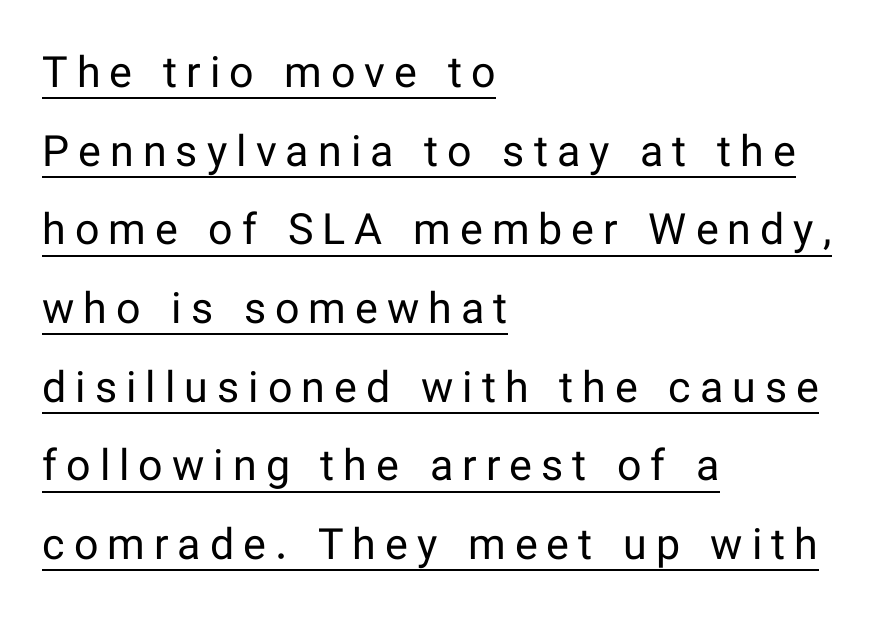
Q: Is the text bold? A: No.
Q: Is the text italic (slanted)? A: No, it is upright.
Q: Is the typeface a serif or a sans-serif typeface? A: Sans-serif.
Q: Is the text underlined? A: Yes.
Q: How is the paragraph aligned? A: Left-aligned.
Q: Is the spacing between letters normal or unusually wide? A: Unusually wide.
Q: Width (condensed, normal, or wide)? A: Normal.
Q: Stroke contrast? A: Low.
Q: x-height? A: Medium.
Q: Monospaced? A: No.
